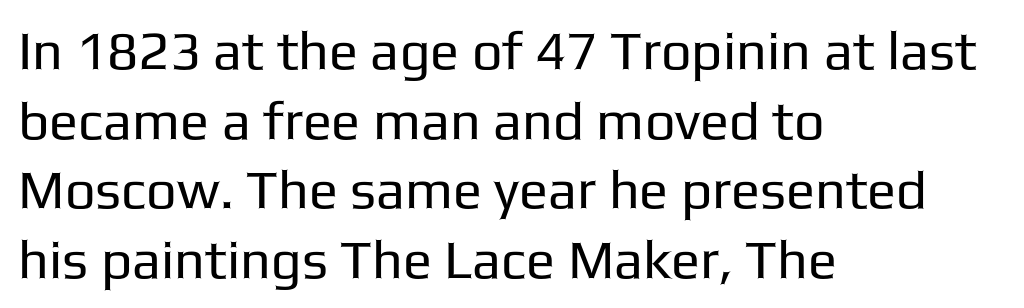
The designer went with a sans here, leaving each stem footless. Glance below the letters and you will spot only blank space. Weight: not bold — regular or lighter. Interline gaps are of average width in this sample.
